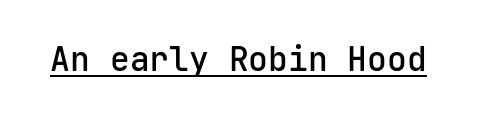
{"serif": "no", "italic": "no", "bold": "semi", "weight": "semibold", "width": "normal", "stroke_contrast": "low", "x_height": "medium", "monospaced": "yes", "underline": "yes", "letter_spacing": "normal", "letter_spacing_em": 0.0, "glyph_px": 33}
